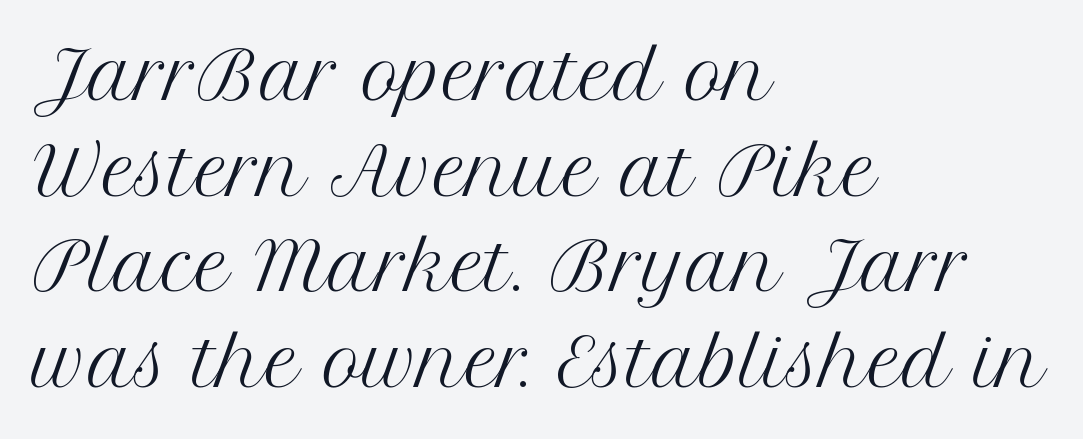
{"bold": "no", "weight": "regular", "width": "normal", "stroke_contrast": "medium", "x_height": "medium", "monospaced": "no", "underline": "no", "align": "left", "line_spacing": "normal", "line_spacing_ratio": 1.45, "letter_spacing": "normal", "letter_spacing_em": 0.0, "glyph_px": 66}
